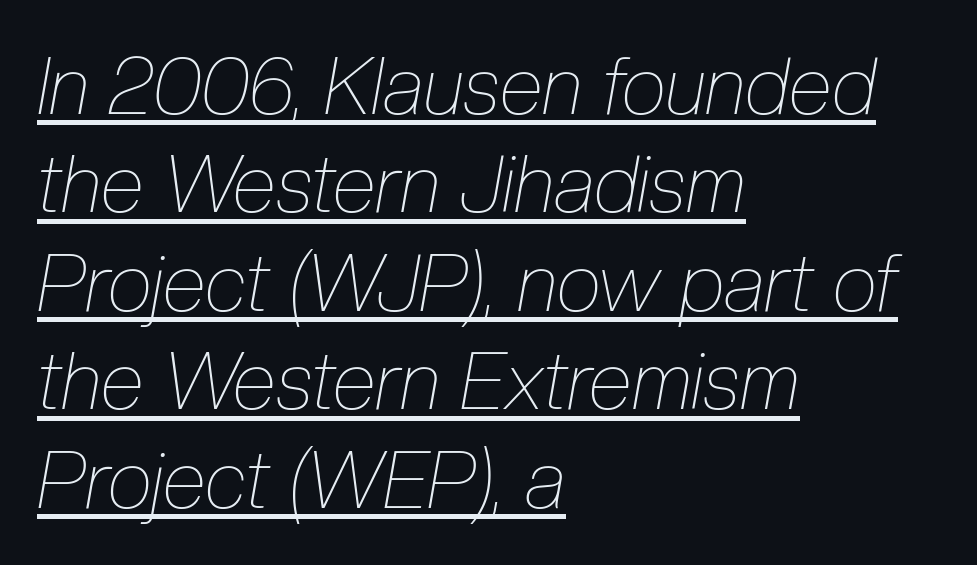
Q: Is the text bold? A: No.
Q: Is the text italic (slanted)? A: Yes, it leans right by about 10 degrees.
Q: Is the text underlined? A: Yes.
Q: How is the paragraph aligned? A: Left-aligned.
Q: Is the spacing between letters normal or unusually wide? A: Normal.
Q: Width (condensed, normal, or wide)? A: Condensed.
Q: Stroke contrast? A: Low.
Q: x-height? A: Medium.
Q: Monospaced? A: No.
